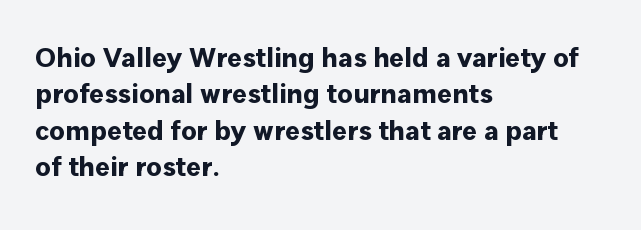
The image shows 28 px bold sans-serif type, upright; set left-aligned, normal line spacing (1.3x), normal letter spacing, not underlined; low stroke contrast and a medium x-height.
